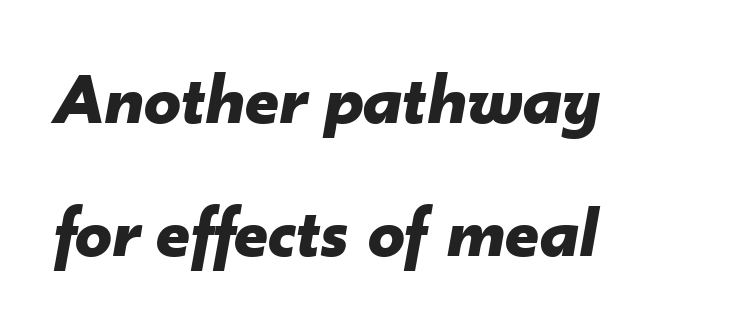
The image shows 73 px bold type, italic (leaning right); set left-aligned, line spacing 1.82x, normal letter spacing, not underlined; low stroke contrast and a small x-height.
